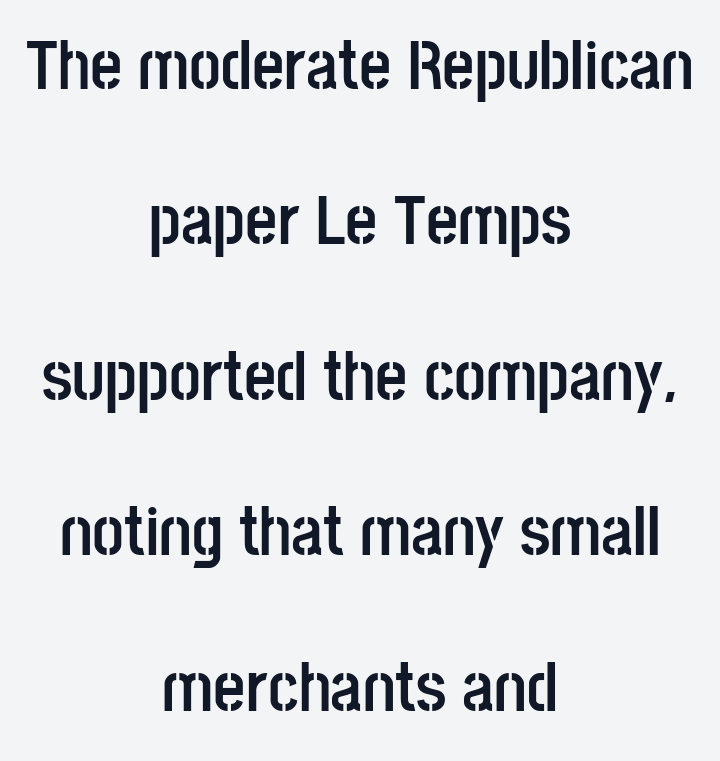
Q: Is the text bold? A: Yes.
Q: Is the text italic (slanted)? A: No, it is upright.
Q: Is the typeface a serif or a sans-serif typeface? A: Sans-serif.
Q: Is the text underlined? A: No.
Q: How is the paragraph aligned? A: Centered.
Q: Is the spacing between letters normal or unusually wide? A: Normal.
Q: Is the spacing between lines tight, normal or loose? A: Loose.
Q: Width (condensed, normal, or wide)? A: Condensed.
Q: Stroke contrast? A: Low.
Q: x-height? A: Large.
Q: Monospaced? A: No.
